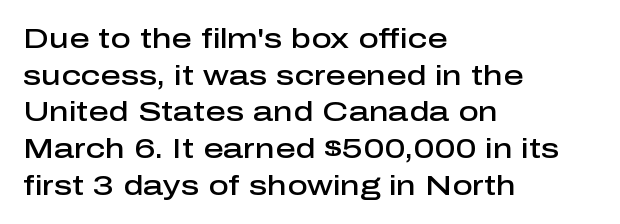
{"serif": "no", "italic": "no", "bold": "semi", "weight": "semibold", "width": "normal", "stroke_contrast": "low", "x_height": "medium", "monospaced": "no", "underline": "no", "align": "left", "line_spacing": "normal", "line_spacing_ratio": 1.31, "letter_spacing": "normal", "letter_spacing_em": 0.0, "glyph_px": 28}
